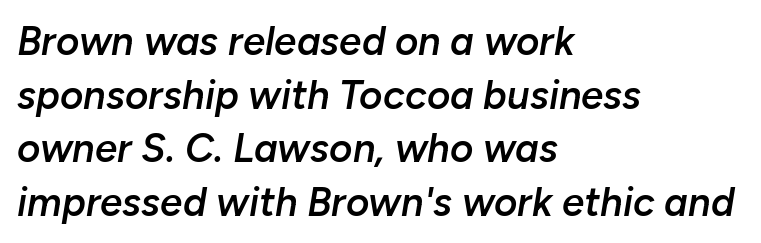
Q: Is the text bold? A: Semi-bold.
Q: Is the text italic (slanted)? A: Yes, it leans right by about 10 degrees.
Q: Is the text underlined? A: No.
Q: How is the paragraph aligned? A: Left-aligned.
Q: Is the spacing between letters normal or unusually wide? A: Normal.
Q: Is the spacing between lines tight, normal or loose? A: Normal.
Q: Width (condensed, normal, or wide)? A: Normal.
Q: Stroke contrast? A: Low.
Q: x-height? A: Medium.
Q: Monospaced? A: No.
